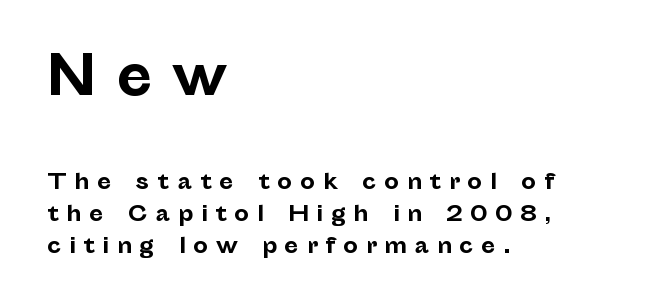
The image shows 53 px bold sans-serif type, upright; set left-aligned, normal line spacing (1.52x), unusually wide letter spacing (+0.36 em), not underlined; the first (top) block is 2.52x larger; low stroke contrast and a medium x-height.
